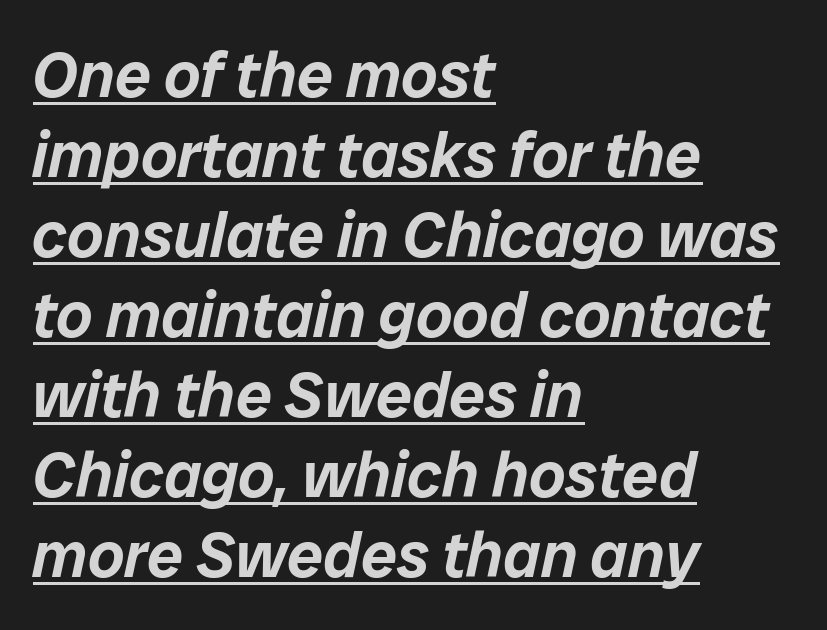
This rendering features underlined lettering. The glyphs look as if they've been sheared to an angle. Typeset ragged right — the left edge is the straight one. These lines sit exactly where default settings would place them.
